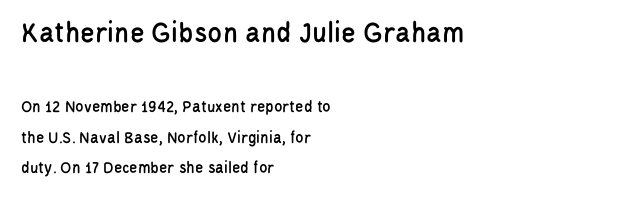
The image shows 30 px condensed sans-serif type, upright; set left-aligned, line spacing 1.82x, normal letter spacing, not underlined; the first (top) block is 1.76x larger; low stroke contrast and a large x-height.
